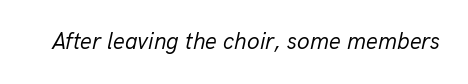
The image shows 23 px text type, italic (leaning right); set normal letter spacing, not underlined.
